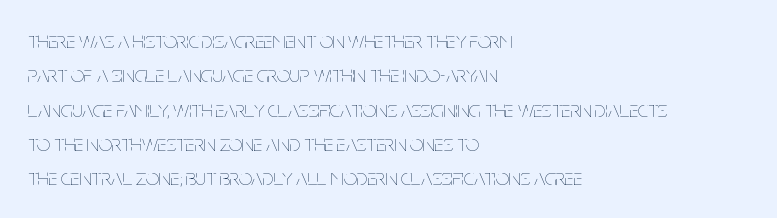
The vertical gap from one line to the next is medium. These lines were composed using upright roman letters. Horizontal alignment here is leftward, the default for most running prose. The gaps between neighbouring characters are ordinary and unremarkable. Weight: regular or lighter.
